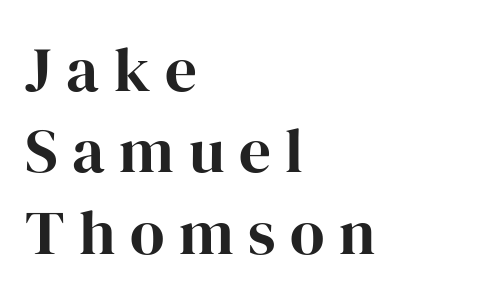
The image shows 63 px serif type, upright; set left-aligned, normal line spacing (1.29x), unusually wide letter spacing (+0.23 em), not underlined; high stroke contrast and a medium x-height.
